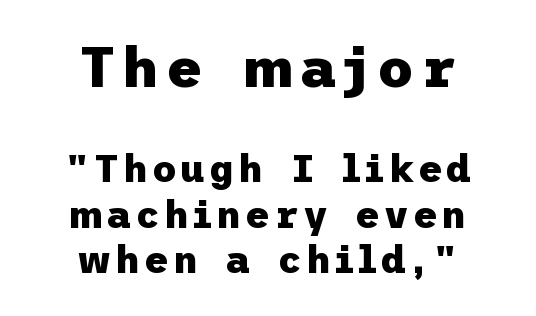
Q: Is the text bold? A: Yes.
Q: Is the text italic (slanted)? A: No, it is upright.
Q: Is the typeface a serif or a sans-serif typeface? A: Sans-serif.
Q: Is the text underlined? A: No.
Q: How is the paragraph aligned? A: Centered.
Q: Which block of text is set in a larger size, the first (top) or the second (bottom)? A: The first (top) one.
Q: Width (condensed, normal, or wide)? A: Normal.
Q: Stroke contrast? A: Low.
Q: x-height? A: Medium.
